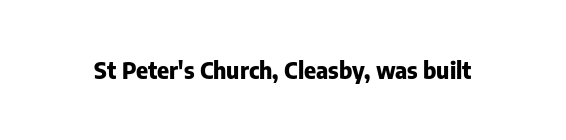
Q: Is the text bold? A: Yes.
Q: Is the text italic (slanted)? A: No, it is upright.
Q: Is the text underlined? A: No.
Q: Is the spacing between letters normal or unusually wide? A: Normal.
